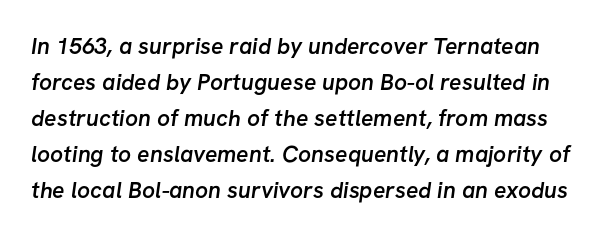
Does the leading feel generous? No, just average. You could call the tracking neutral — neither tight nor loose. Clear beneath every line of the passage. The letters are semibold — heavier than regular but short of a full bold.
